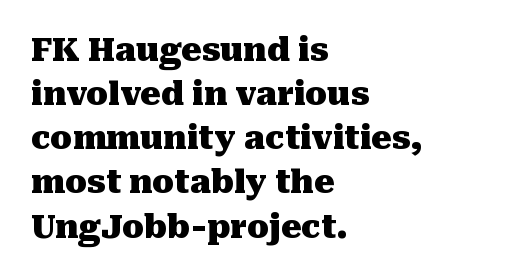
Does the leading feel generous? No, just average. This sample uses plain, unmodified letter spacing. These lines were composed using upright roman letters. Heavy, bold letterforms.
